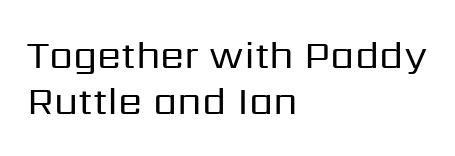
Q: Is the text bold? A: No.
Q: Is the text italic (slanted)? A: No, it is upright.
Q: Is the typeface a serif or a sans-serif typeface? A: Sans-serif.
Q: Is the text underlined? A: No.
Q: How is the paragraph aligned? A: Left-aligned.
Q: Is the spacing between letters normal or unusually wide? A: Normal.
Q: Width (condensed, normal, or wide)? A: Normal.
Q: Stroke contrast? A: Low.
Q: x-height? A: Medium.
Q: Monospaced? A: No.
